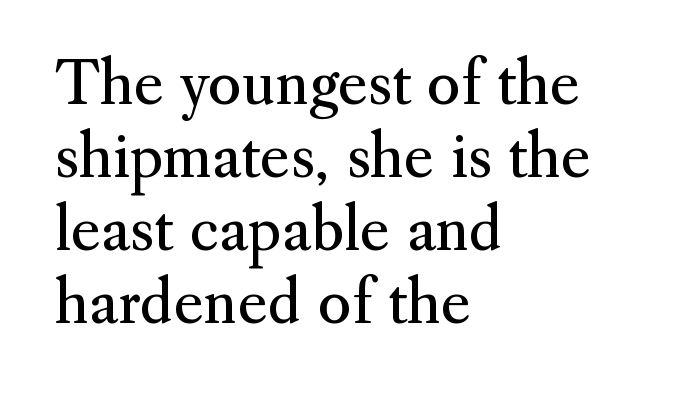
Q: Is the text bold? A: No.
Q: Is the text italic (slanted)? A: No, it is upright.
Q: Is the typeface a serif or a sans-serif typeface? A: Serif.
Q: Is the text underlined? A: No.
Q: How is the paragraph aligned? A: Left-aligned.
Q: Is the spacing between letters normal or unusually wide? A: Normal.
Q: Is the spacing between lines tight, normal or loose? A: Normal.
Q: Width (condensed, normal, or wide)? A: Normal.
Q: Stroke contrast? A: Medium.
Q: x-height? A: Small.
Q: Monospaced? A: No.
